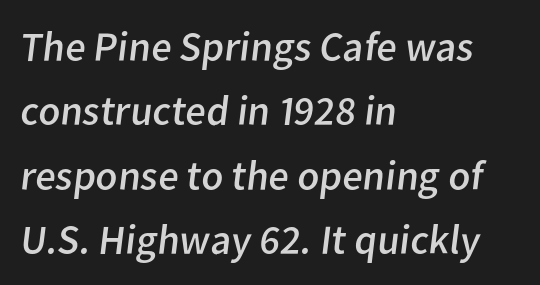
Q: Is the text bold? A: No.
Q: Is the typeface a serif or a sans-serif typeface? A: Sans-serif.
Q: Is the text underlined? A: No.
Q: How is the paragraph aligned? A: Left-aligned.
Q: Is the spacing between letters normal or unusually wide? A: Normal.
Q: Is the spacing between lines tight, normal or loose? A: Normal.
Q: Width (condensed, normal, or wide)? A: Normal.
Q: Stroke contrast? A: Low.
Q: x-height? A: Medium.
Q: Monospaced? A: No.
